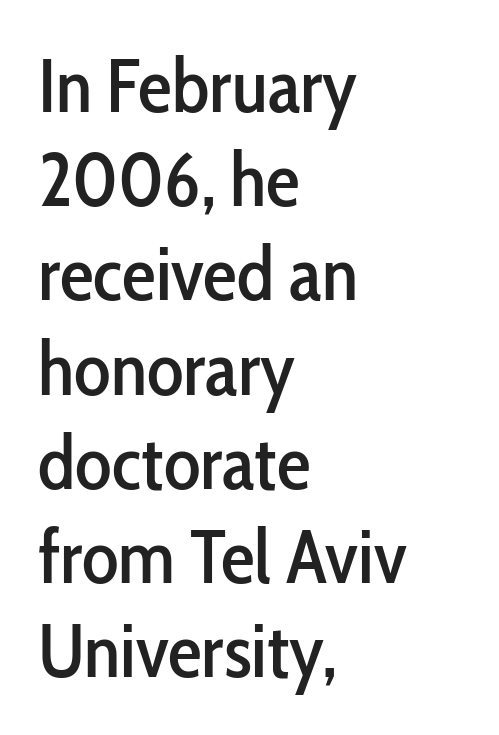
The image shows 76 px condensed sans-serif type, upright; set left-aligned, line spacing 1.24x, normal letter spacing, not underlined; low stroke contrast and a medium x-height.
